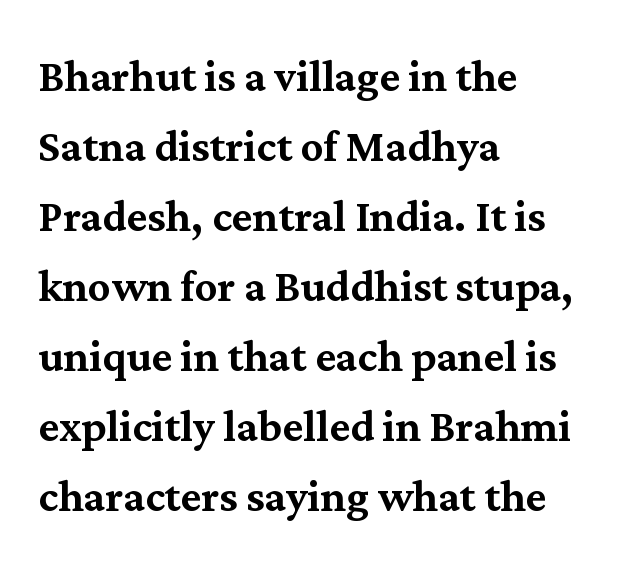
A normal amount of white space separates one row of letters from the next. Nope, not italic — everything's standing straight. The rendering anchors every line to the left-hand side. The letterforms sit shoulder to shoulder at normal distance. The baseline area is clear. Examine the stroke ends and you'll spot serifs.
